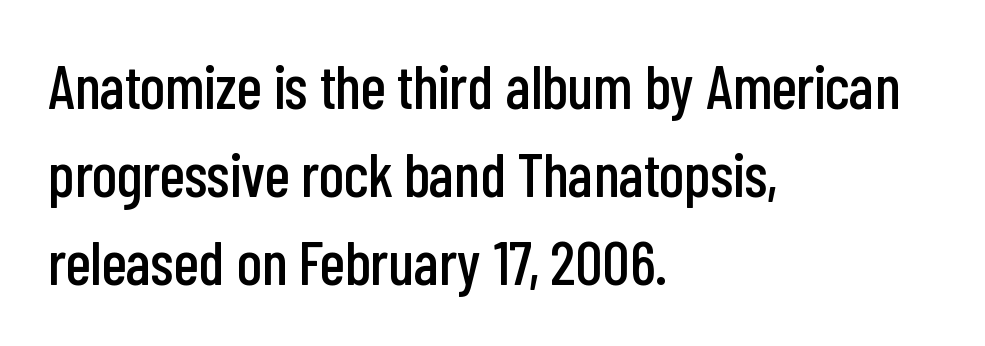
The image shows 61 px condensed sans-serif type, upright; set left-aligned, normal line spacing (1.44x), normal letter spacing, not underlined; low stroke contrast and a medium x-height.
